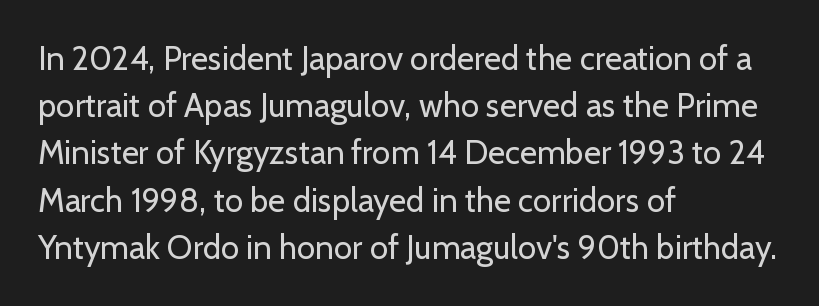
Q: Is the text bold? A: No.
Q: Is the text italic (slanted)? A: No, it is upright.
Q: Is the typeface a serif or a sans-serif typeface? A: Sans-serif.
Q: Is the text underlined? A: No.
Q: How is the paragraph aligned? A: Left-aligned.
Q: Is the spacing between letters normal or unusually wide? A: Normal.
Q: Is the spacing between lines tight, normal or loose? A: Normal.
Q: Width (condensed, normal, or wide)? A: Normal.
Q: Stroke contrast? A: Low.
Q: x-height? A: Medium.
Q: Monospaced? A: No.
